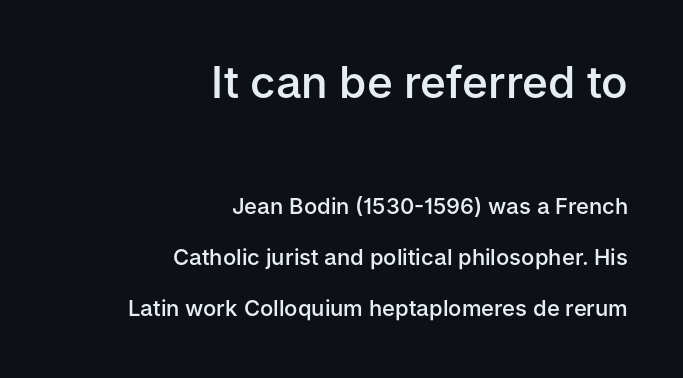
{"serif": "no", "italic": "no", "bold": "semi", "weight": "semibold", "width": "normal", "stroke_contrast": "low", "x_height": "medium", "monospaced": "no", "underline": "no", "align": "right", "line_spacing": "loose", "line_spacing_ratio": 2.32, "letter_spacing": "normal", "letter_spacing_em": 0.0, "larger_block": "first", "size_ratio": 2.0, "glyph_px": 44}
